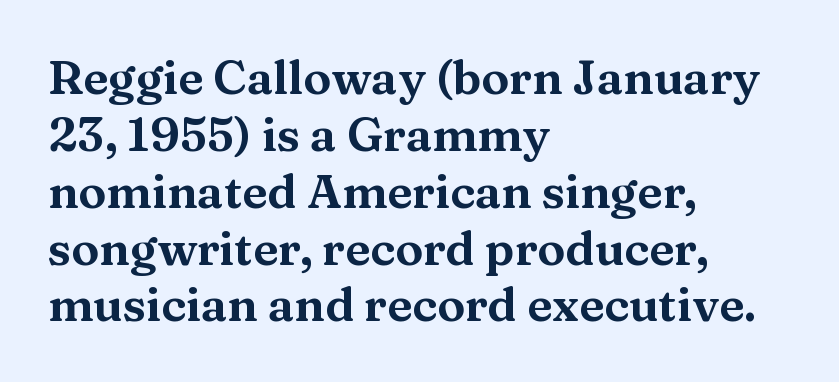
These lines are composed in type with serifs. Note the varied advance widths — an 'i' is clearly narrower than an 'm'. Compared with a centered layout, this one pins lines to the left instead. Nope, not italic — everything's standing straight. In terms of letterspacing, this is plain default setting.
